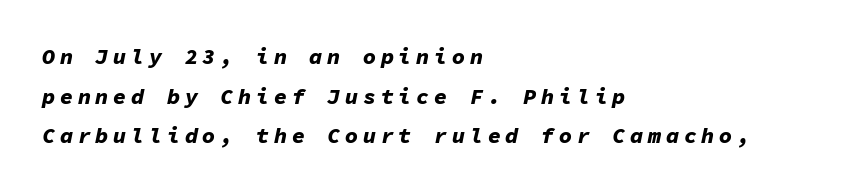
Q: Is the text bold? A: Yes.
Q: Is the text italic (slanted)? A: Yes, it leans right by about 11 degrees.
Q: Is the text underlined? A: No.
Q: How is the paragraph aligned? A: Left-aligned.
Q: Is the spacing between letters normal or unusually wide? A: Unusually wide.
